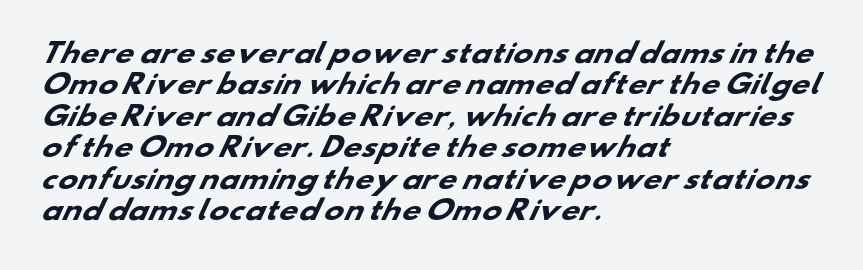
The image shows 26 px bold type; set left-aligned, line spacing 1.21x, normal letter spacing, not underlined.
